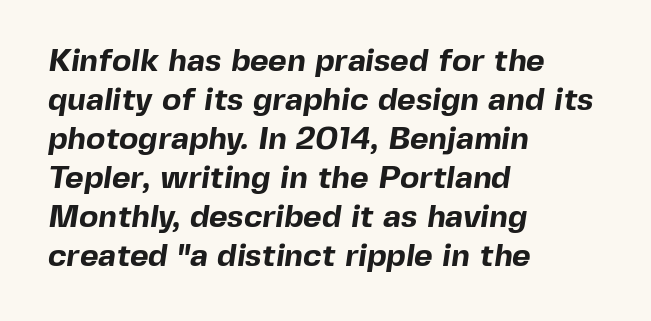
This sample uses a sans-serif face. The ragged edge is on the right, which tells us the setting is flush left. Heft: maximum for text — a bold. Think of a printed novel: that variable character pitch is what you see here. The tracking reads as untouched default to a designer's eye. Quick note: underline off.
